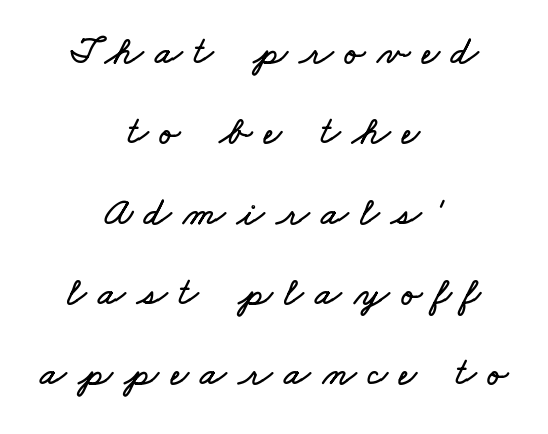
These lines have a slow, spaced-out rhythm from letter to letter. Vertical spacing — loose. Clear beneath every line of the passage. The compositor balanced each line on the midline. Do the characters align in a grid? No, the font is proportional.
